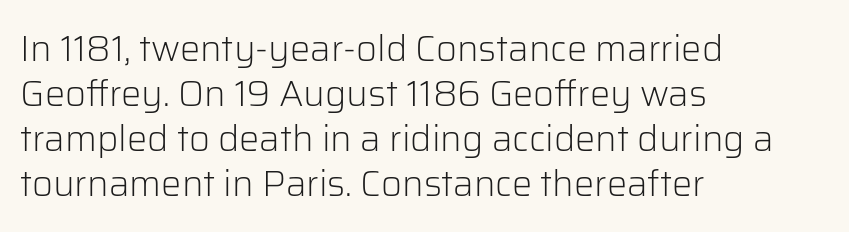
The image shows 36 px light sans-serif type, upright; set left-aligned, normal line spacing (1.25x), normal letter spacing, not underlined; low stroke contrast and a medium x-height.
